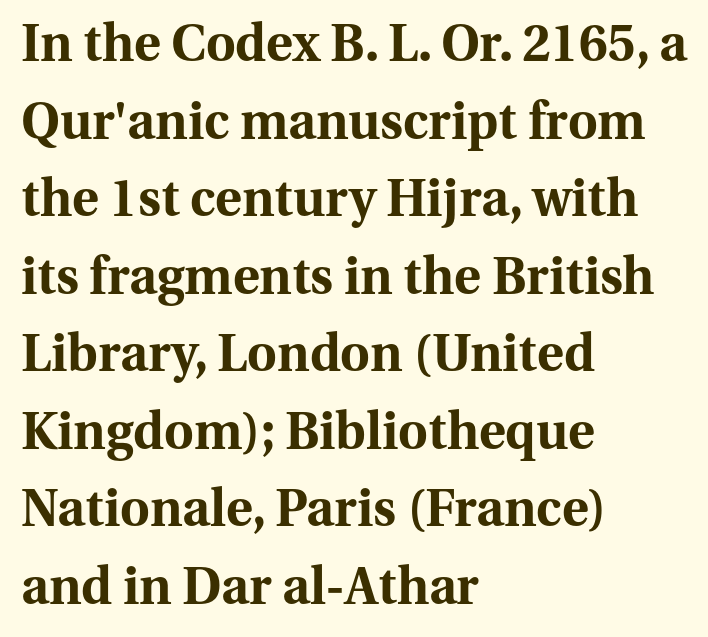
Quick note: not italic, upright. These lines carry a lot of weight — the face is fully bold. A typesetter would call this proportional, since set widths differ per character. The string is rendered with underlining switched off. Glyph-to-glyph distance matches everyday printed text.
